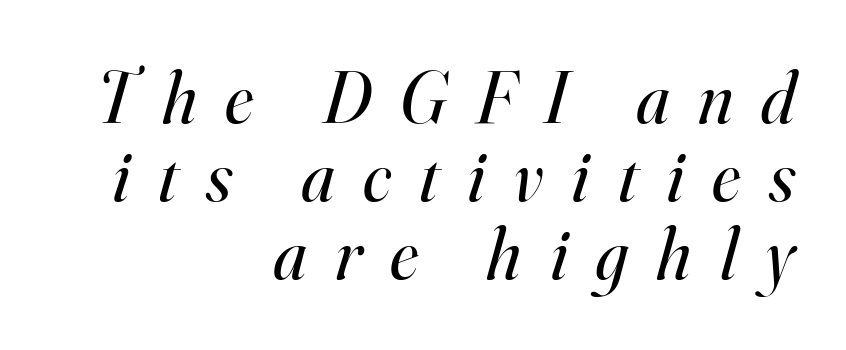
Is the block centered? No — it sits flush against the right margin. The whole block is typeset with a tilt. A light-to-regular cut is what we see here. The rendering inserts visible extra space after every character. Is there much room between lines? No — they nearly touch. In terms of letterform style, serifs are clearly present.
